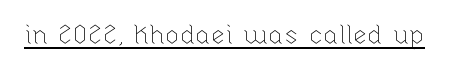
Short note: letters normally spaced. Is this a heavy cut? Hardly; it is regular or lighter. This sample uses an upright cut, with every glyph sitting square on the baseline. Is there an underline? Yes — a line sits under the letters.
